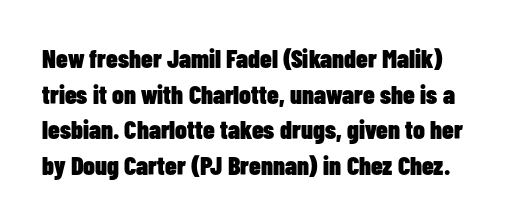
{"italic": "no", "bold": "yes", "underline": "no", "line_spacing": "normal", "line_spacing_ratio": 1.37, "letter_spacing": "normal", "letter_spacing_em": 0.0, "glyph_px": 26}
